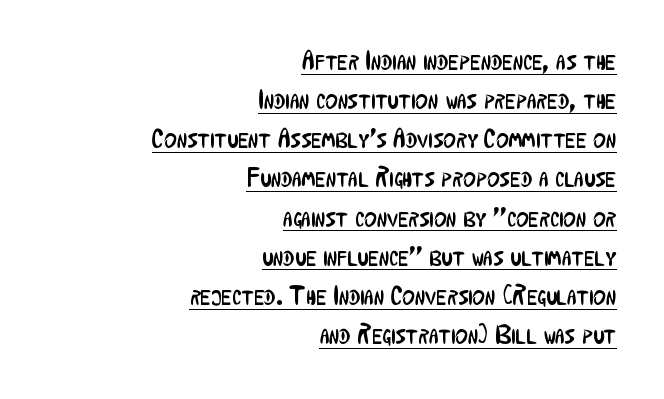
{"italic": "no", "bold": "no", "underline": "yes", "align": "right", "line_spacing": "normal", "line_spacing_ratio": 1.45, "letter_spacing": "normal", "letter_spacing_em": 0.0, "glyph_px": 27}
